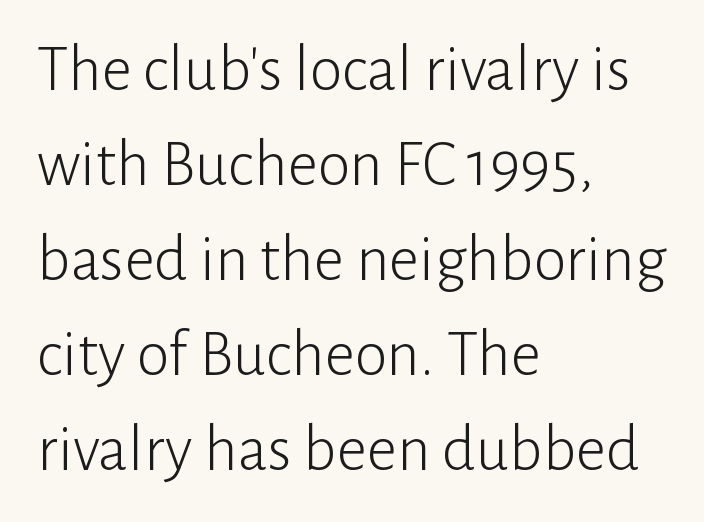
Q: Is the text bold? A: No.
Q: Is the text italic (slanted)? A: No, it is upright.
Q: Is the typeface a serif or a sans-serif typeface? A: Sans-serif.
Q: Is the text underlined? A: No.
Q: How is the paragraph aligned? A: Left-aligned.
Q: Is the spacing between letters normal or unusually wide? A: Normal.
Q: Is the spacing between lines tight, normal or loose? A: Normal.
Q: Width (condensed, normal, or wide)? A: Normal.
Q: Stroke contrast? A: Low.
Q: x-height? A: Medium.
Q: Monospaced? A: No.
